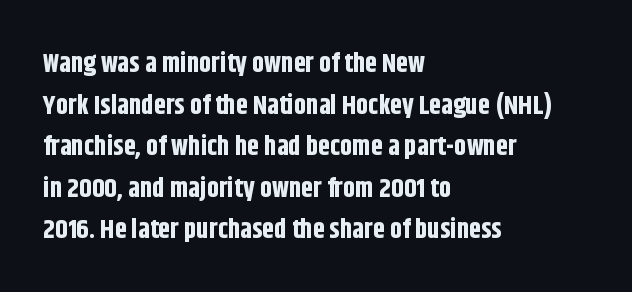
This sample keeps an unexceptional amount of space between lines. Which margin do the lines hug? The left one — the right edge is uneven. The specimen omits any rule beneath the text block's lines. Students, note that the glyphs here touch the page at normal intervals. This is heavy type, rendered in bold.
